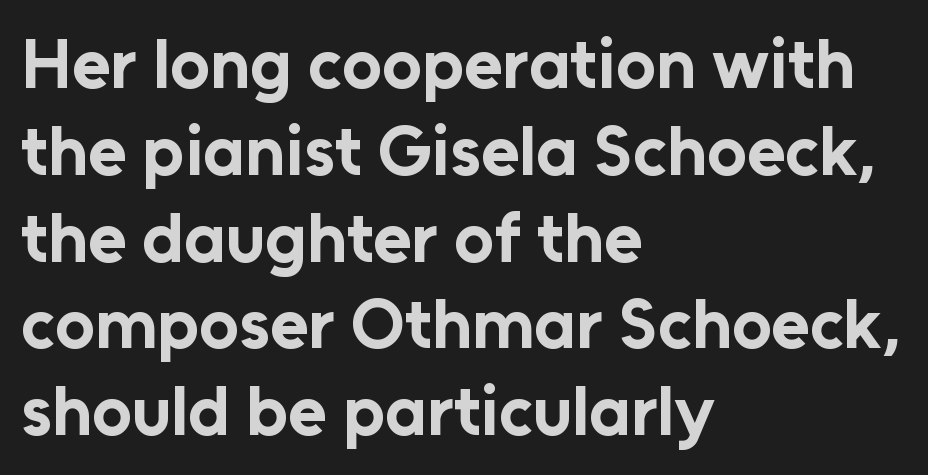
Q: Is the text bold? A: Yes.
Q: Is the text italic (slanted)? A: No, it is upright.
Q: Is the typeface a serif or a sans-serif typeface? A: Sans-serif.
Q: Is the text underlined? A: No.
Q: How is the paragraph aligned? A: Left-aligned.
Q: Is the spacing between letters normal or unusually wide? A: Normal.
Q: Width (condensed, normal, or wide)? A: Normal.
Q: Stroke contrast? A: Low.
Q: x-height? A: Medium.
Q: Monospaced? A: No.
